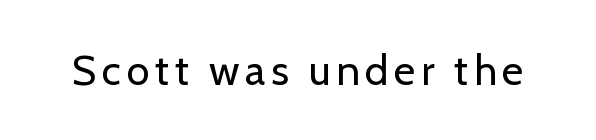
{"serif": "no", "italic": "no", "bold": "no", "weight": "regular", "width": "normal", "stroke_contrast": "low", "x_height": "medium", "monospaced": "no", "underline": "no", "glyph_px": 42}
